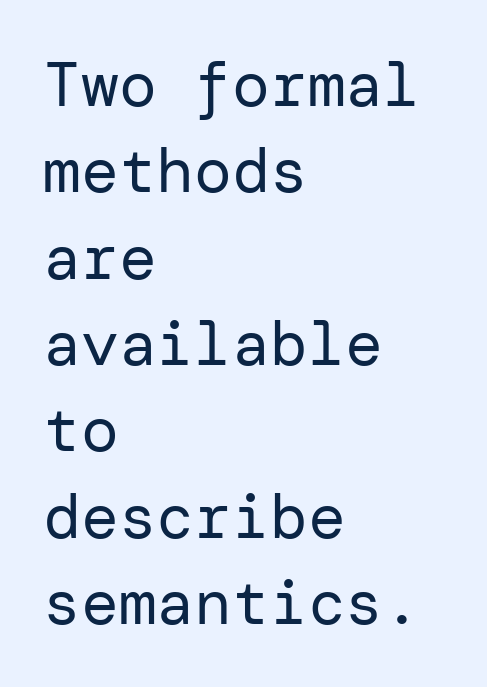
{"serif": "no", "italic": "no", "bold": "no", "weight": "regular", "width": "normal", "stroke_contrast": "low", "x_height": "medium", "underline": "no", "align": "left", "line_spacing": "normal", "line_spacing_ratio": 1.37, "letter_spacing": "normal", "letter_spacing_em": 0.0, "glyph_px": 63}
